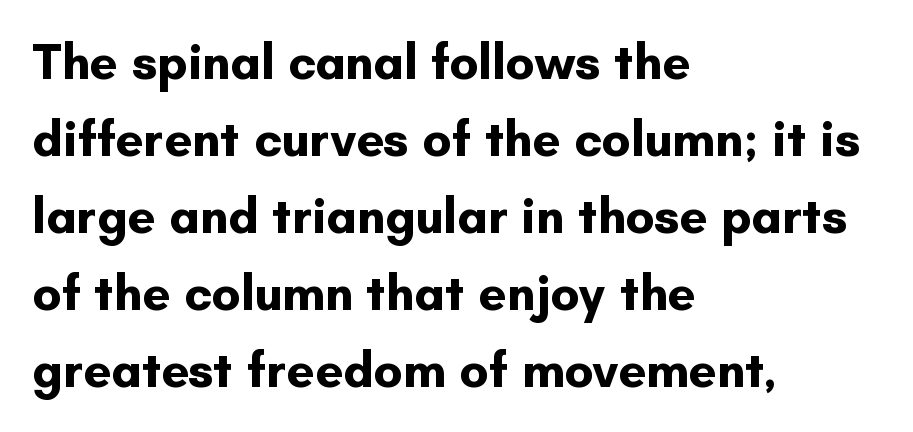
Q: Is the text bold? A: Yes.
Q: Is the text italic (slanted)? A: No, it is upright.
Q: Is the typeface a serif or a sans-serif typeface? A: Sans-serif.
Q: Is the text underlined? A: No.
Q: How is the paragraph aligned? A: Left-aligned.
Q: Is the spacing between letters normal or unusually wide? A: Normal.
Q: Is the spacing between lines tight, normal or loose? A: Normal.
Q: Width (condensed, normal, or wide)? A: Normal.
Q: Stroke contrast? A: Low.
Q: x-height? A: Small.
Q: Monospaced? A: No.
